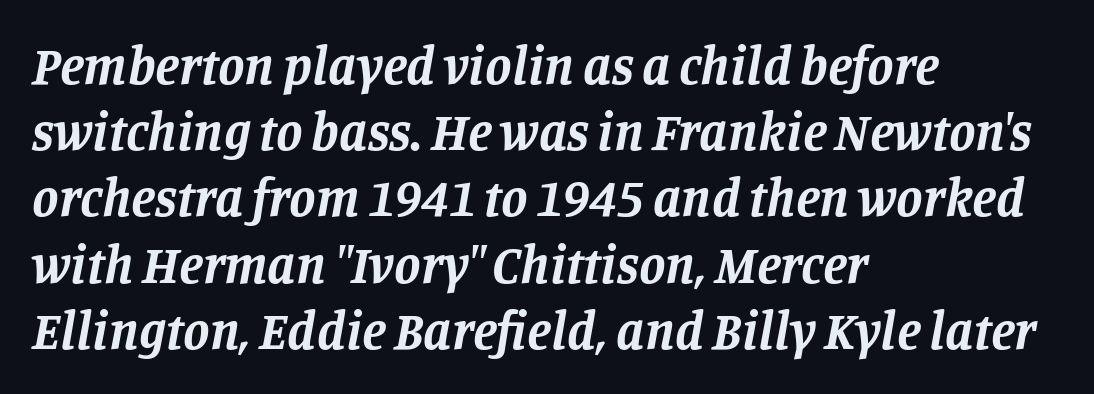
The image shows 53 px bold serif type, italic (leaning right); set left-aligned, normal line spacing (1.25x), normal letter spacing, not underlined; low stroke contrast and a large x-height.
